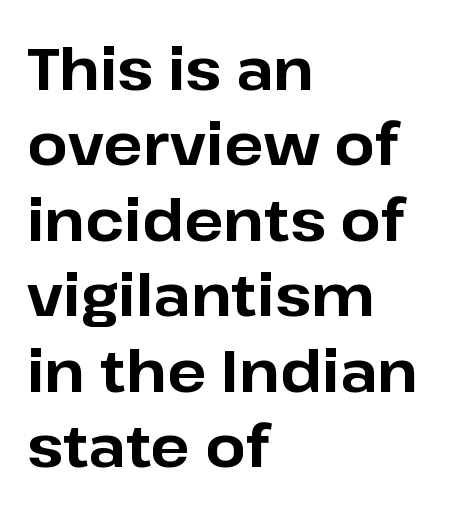
{"serif": "no", "italic": "no", "bold": "yes", "weight": "bold", "width": "normal", "stroke_contrast": "low", "x_height": "medium", "monospaced": "no", "underline": "no", "align": "left", "line_spacing": "normal", "line_spacing_ratio": 1.3, "letter_spacing": "normal", "letter_spacing_em": 0.0, "glyph_px": 58}
